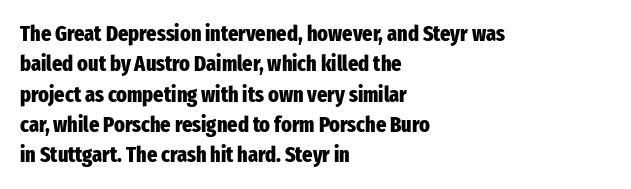
The paragraph shown leans on its left margin. The glyphs have the mass of a bold cut. How are the letters spaced? Ordinarily, with no added tracking. This sample uses an upright cut, with every glyph sitting square on the baseline.
